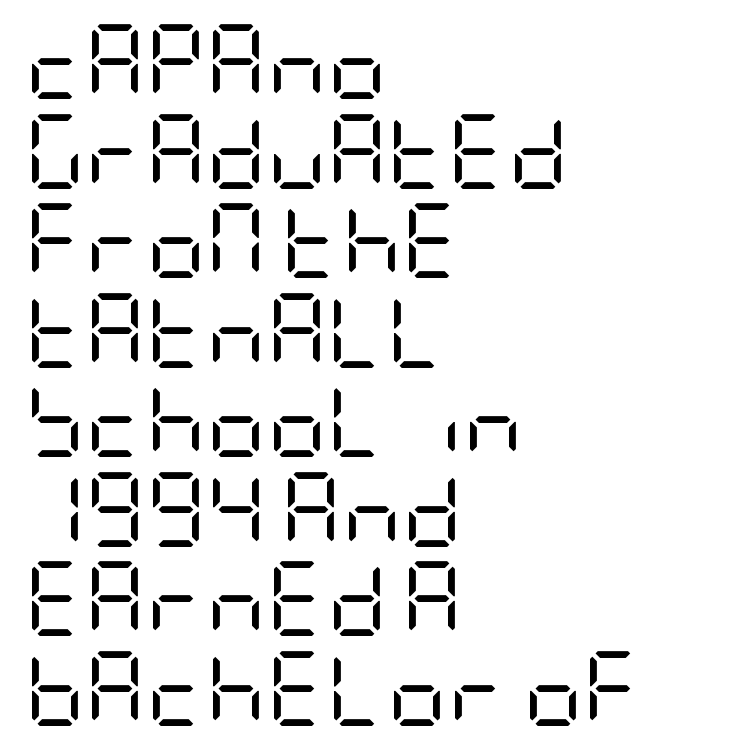
Descenders hang freely into open space. To sum up the face: it is a sans, with no serifs. Is there any slant? The stems are plumb. This sample uses plain, unmodified letter spacing. The passage is arranged the way most books set body copy — flush left.
